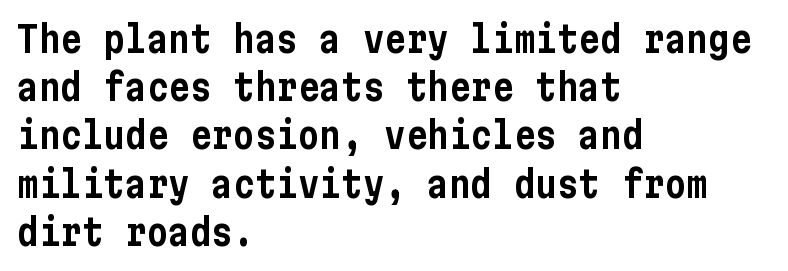
The image shows 36 px condensed sans-serif type, upright; set left-aligned, normal line spacing (1.34x), normal letter spacing, not underlined; low stroke contrast and a medium x-height.
